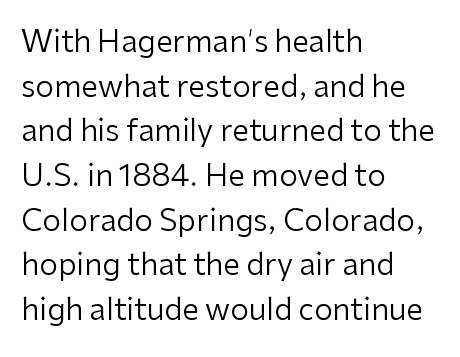
The image shows 30 px regular-weight sans-serif type, upright; set left-aligned, normal line spacing (1.49x), normal letter spacing, not underlined; low stroke contrast and a medium x-height.
